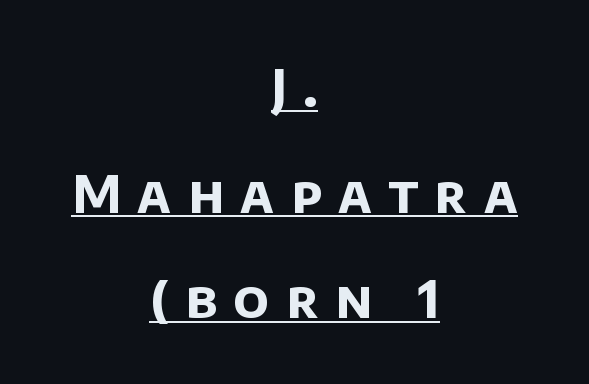
Here the designer chose a conventional face with non-uniform glyph widths. What weight is shown? A full bold with thick strokes. How are the letters spaced? Widely, with obvious added tracking. Whoever set this chose breathing room over compactness in the vertical rhythm. The face used here is a sans, in the tradition of grotesques and geometrics. The lettering is marked with a stroke running underneath it.
